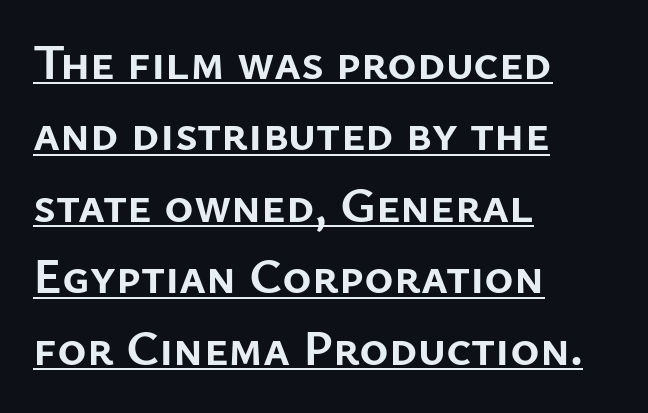
Students, note that the glyphs here touch the page at normal intervals. Set as a true bold cut, around the 700 mark. Note: no serifs on the glyphs. Like a heading marked for emphasis, these lines bear an underscore. A typesetter would call this proportional, since set widths differ per character.
